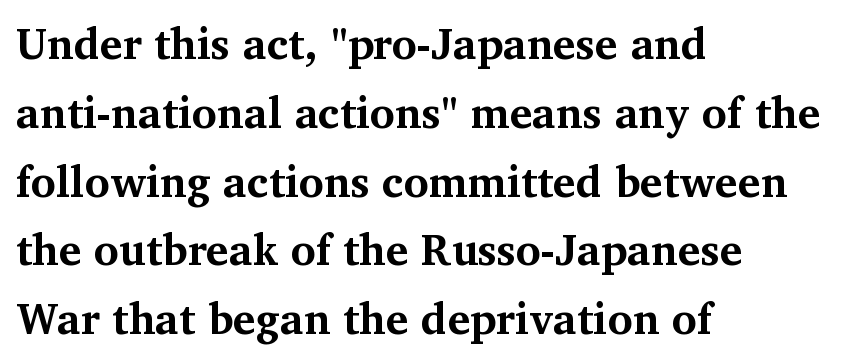
Each glyph is drawn with heavy, bold strokes. I'd call this a serif setting — the letters wear small feet. Letter spacing: default. Varying glyph widths throughout — classic text-font behaviour.
